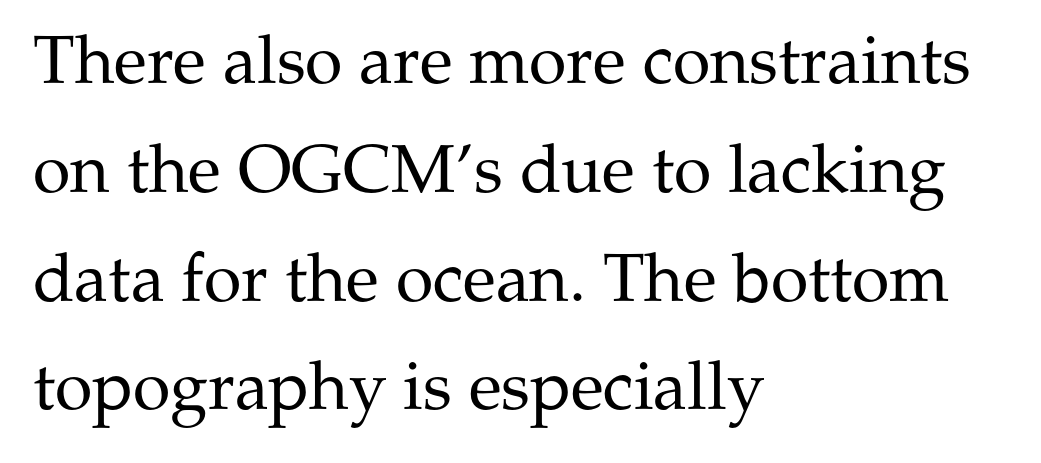
Q: Is the text bold? A: No.
Q: Is the text italic (slanted)? A: No, it is upright.
Q: Is the typeface a serif or a sans-serif typeface? A: Serif.
Q: Is the text underlined? A: No.
Q: How is the paragraph aligned? A: Left-aligned.
Q: Is the spacing between letters normal or unusually wide? A: Normal.
Q: Is the spacing between lines tight, normal or loose? A: Normal.
Q: Width (condensed, normal, or wide)? A: Normal.
Q: Stroke contrast? A: Medium.
Q: x-height? A: Medium.
Q: Monospaced? A: No.
